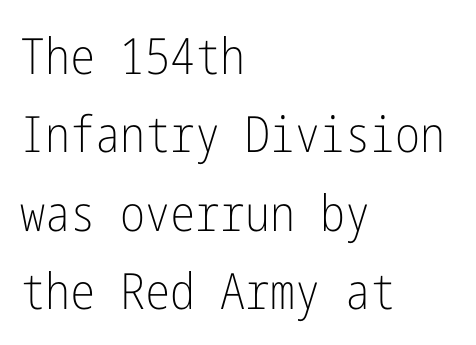
Vertically, the passage feels balanced, rows spaced as you'd expect. Nobody touched the tracking dial on this one. Layout note: lines flush left. The designer went with a sans here, leaving each stem footless.
